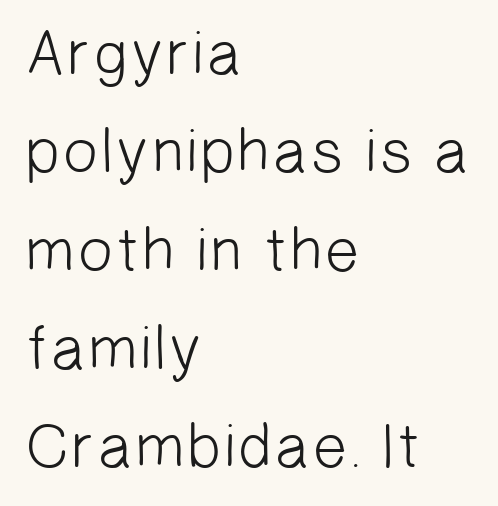
Q: Is the text bold? A: No.
Q: Is the typeface a serif or a sans-serif typeface? A: Sans-serif.
Q: Is the text underlined? A: No.
Q: How is the paragraph aligned? A: Left-aligned.
Q: Is the spacing between letters normal or unusually wide? A: Normal.
Q: Is the spacing between lines tight, normal or loose? A: Normal.
Q: Width (condensed, normal, or wide)? A: Normal.
Q: Stroke contrast? A: Low.
Q: x-height? A: Medium.
Q: Monospaced? A: No.
